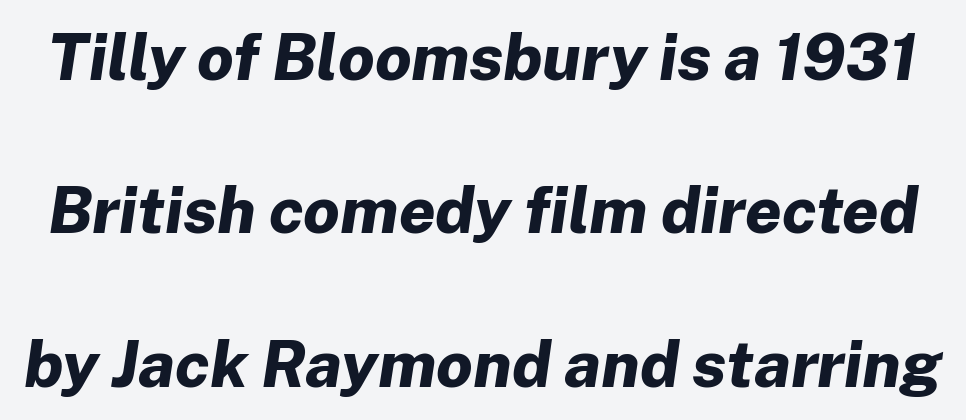
{"italic": "yes", "lean": "right", "slant_degrees": 8, "bold": "yes", "weight": "bold", "width": "normal", "stroke_contrast": "low", "x_height": "medium", "monospaced": "no", "underline": "no", "line_spacing": "loose", "line_spacing_ratio": 2.36, "letter_spacing": "normal", "letter_spacing_em": 0.0, "glyph_px": 65}
